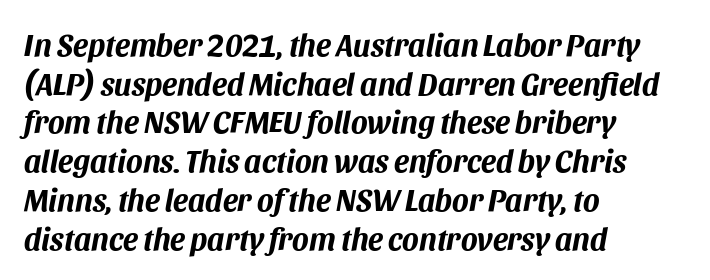
The setting favours the left margin, as ordinary paragraphs usually do. Look at the stroke-to-counter ratio: heavy, a bold. Looks like regular typesetting: each glyph gets only the width it needs. The vertical gap from one line to the next is medium. Characters are canted at an angle relative to the baseline's perpendicular.
